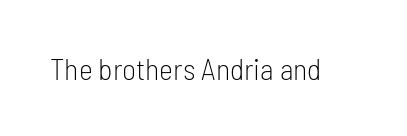
The image shows 30 px light, condensed sans-serif type, upright; set normal letter spacing, not underlined; low stroke contrast and a medium x-height.
